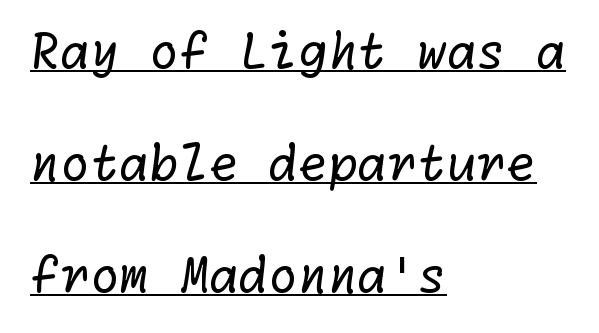
The typeface has the unassuming heft of standard copy or less. The rag falls on the right side of this text block. The type family on display is of the sans-serif kind. Somebody hit Ctrl+U on this one — the words are underlined.
